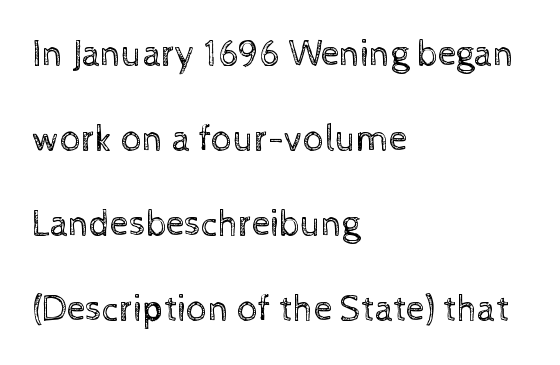
Stroke thickness stays within the range of a standard reading face or lighter. Horizontal bands of white between lines are thick stripes. This sample has the flowing, uneven cadence of proportional lettering. Words float on clear page, feet unadorned. Where is the straight margin? On the left. Characters follow at the spacing the type designer built in.
